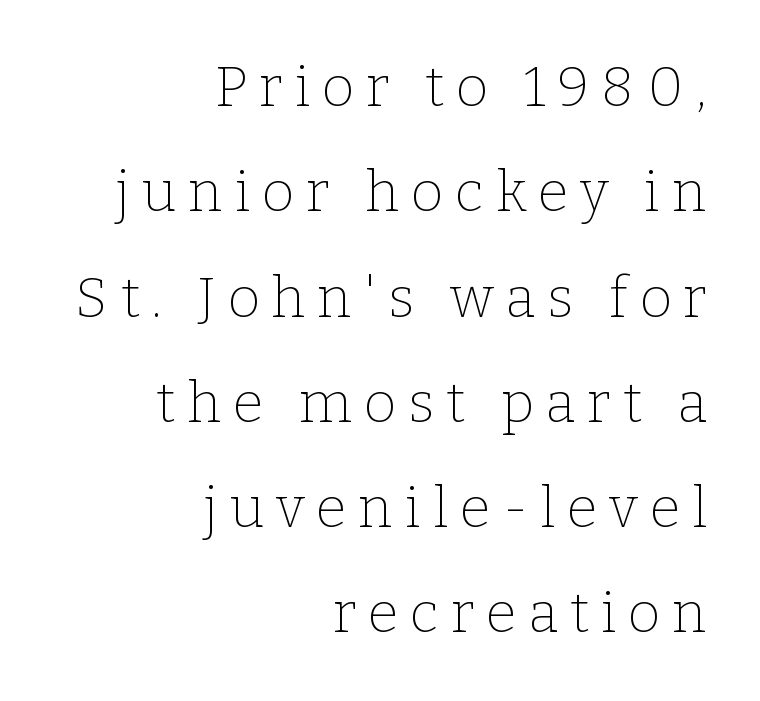
Lines of text with bare space underneath. A typesetter would mark this as roman, not italic. You could not count columns in this text — the font is proportionally spaced. Classification — serif. The ragged edge is on the left, which tells us the setting is flush right. Here the glyphs are tracked loosely, breaking word shapes into spaced letters.
